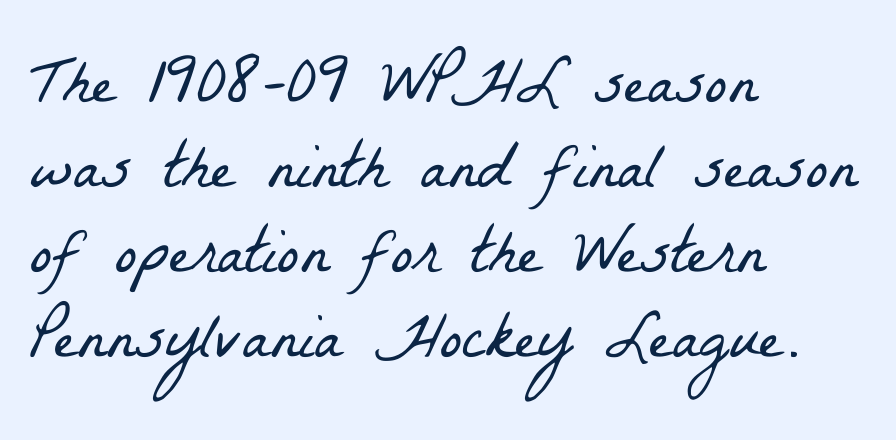
The image shows 66 px light, condensed serif type; set left-aligned, normal line spacing (1.29x), normal letter spacing, not underlined; low stroke contrast and a medium x-height.
